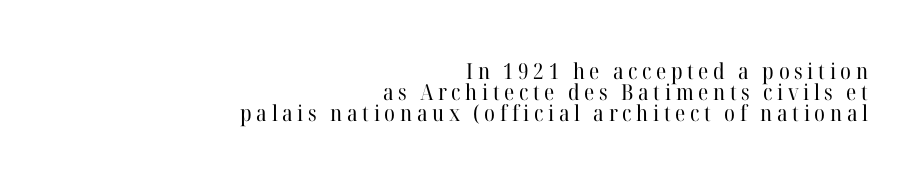
No word sits above an underline. Ordinary non-slanted type is in use. This reads as an unemphasized weight, regular at the heaviest. This rendering widens character spacing well past its baseline value. Vertically, the passage feels compressed, each row crowding the next. This sample is right-justified, so line beginnings fall wherever the words allow.
